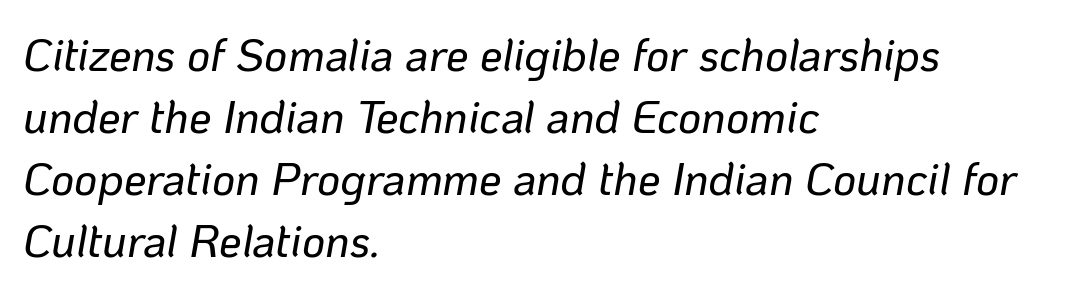
Q: Is the text italic (slanted)? A: Yes, it leans right by about 10 degrees.
Q: Is the text underlined? A: No.
Q: How is the paragraph aligned? A: Left-aligned.
Q: Is the spacing between letters normal or unusually wide? A: Normal.
Q: Is the spacing between lines tight, normal or loose? A: Normal.
Q: Width (condensed, normal, or wide)? A: Normal.
Q: Stroke contrast? A: Low.
Q: x-height? A: Medium.
Q: Monospaced? A: No.
